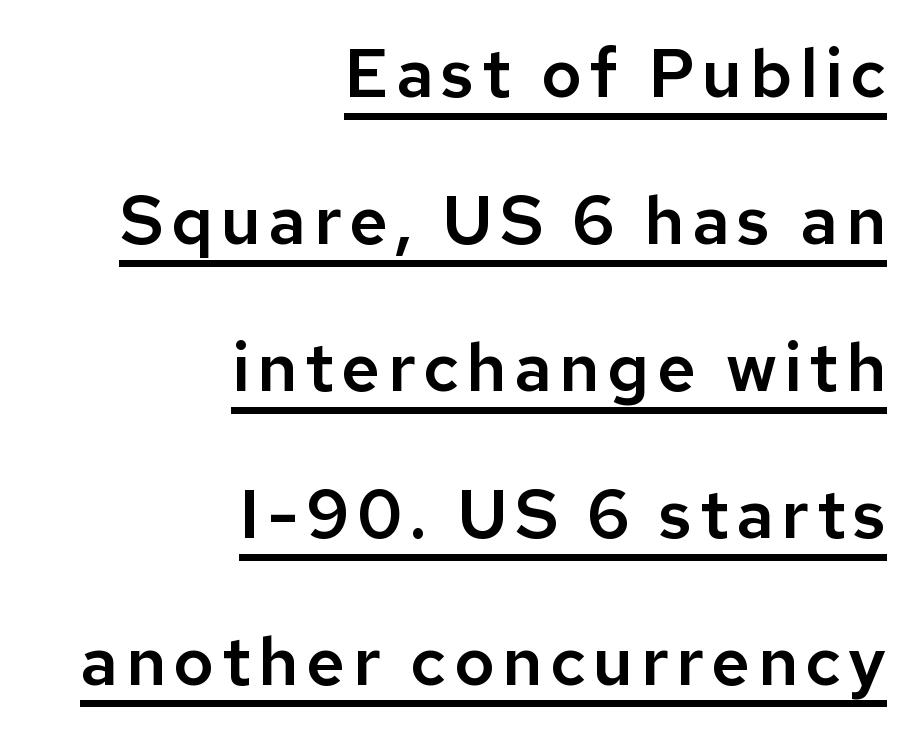
Q: Is the text italic (slanted)? A: No, it is upright.
Q: Is the typeface a serif or a sans-serif typeface? A: Sans-serif.
Q: Is the text underlined? A: Yes.
Q: How is the paragraph aligned? A: Right-aligned.
Q: Is the spacing between lines tight, normal or loose? A: Loose.
Q: Width (condensed, normal, or wide)? A: Normal.
Q: Stroke contrast? A: Low.
Q: x-height? A: Medium.
Q: Monospaced? A: No.
